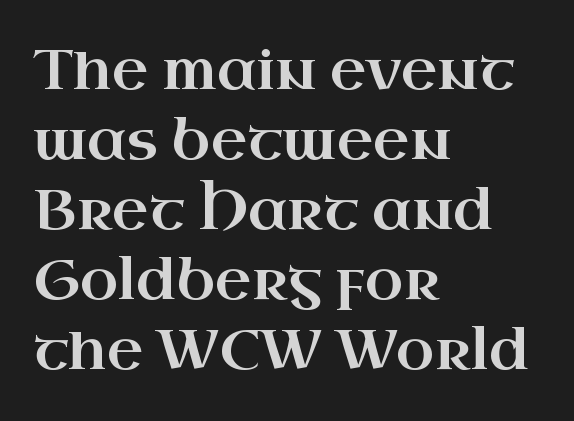
You can tell it's not italic because the verticals are truly vertical. A normal amount of white space separates one row of letters from the next. Casual observation: everything's shoved over to the left. These lines keep a tight, regular rhythm from letter to letter. Nobody drew a line under any word here.
